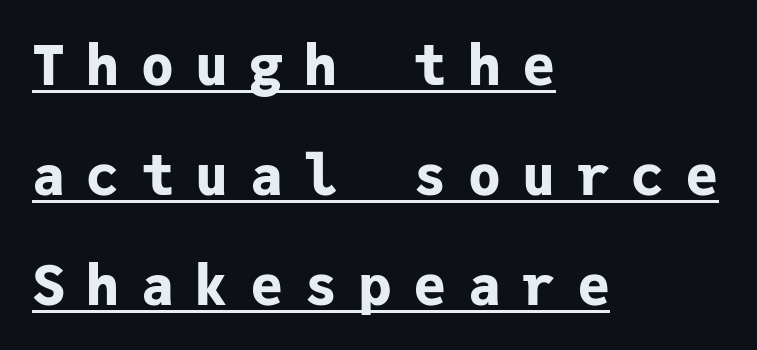
Each line of the rendering has a horizontal stroke beneath the glyphs. How are the letters spaced? Widely, with obvious added tracking. A student would call this left alignment; a typographer would say flush left, rag right. Regarding serifs, this sample does without them.
